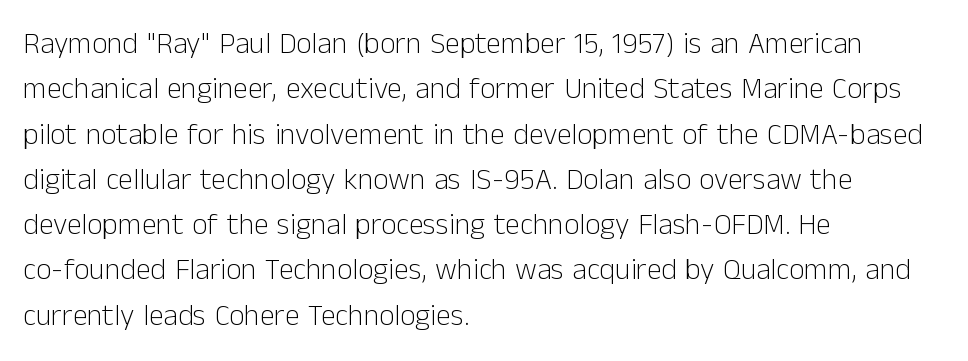
Q: Is the text bold? A: No.
Q: Is the text italic (slanted)? A: No, it is upright.
Q: Is the typeface a serif or a sans-serif typeface? A: Sans-serif.
Q: Is the text underlined? A: No.
Q: How is the paragraph aligned? A: Left-aligned.
Q: Is the spacing between letters normal or unusually wide? A: Normal.
Q: Is the spacing between lines tight, normal or loose? A: Normal.
Q: Width (condensed, normal, or wide)? A: Normal.
Q: Stroke contrast? A: Low.
Q: x-height? A: Medium.
Q: Monospaced? A: No.
